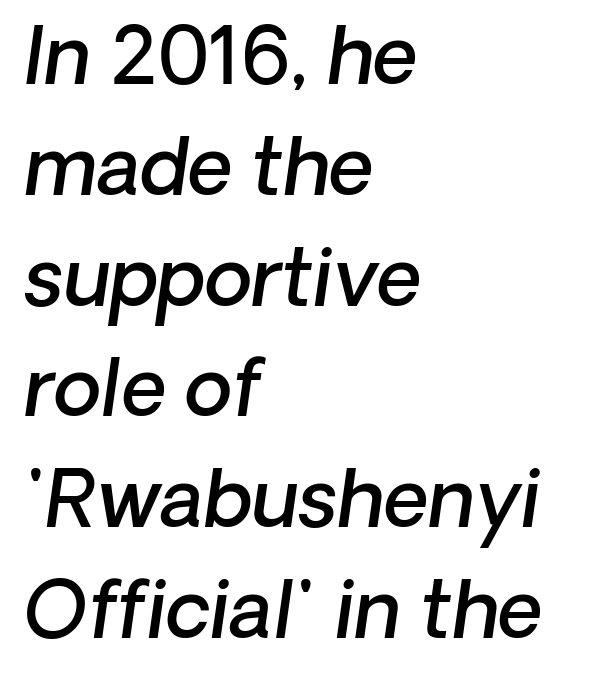
The image shows 78 px semibold sans-serif type; set left-aligned, normal line spacing (1.42x), normal letter spacing, not underlined; low stroke contrast and a medium x-height.
